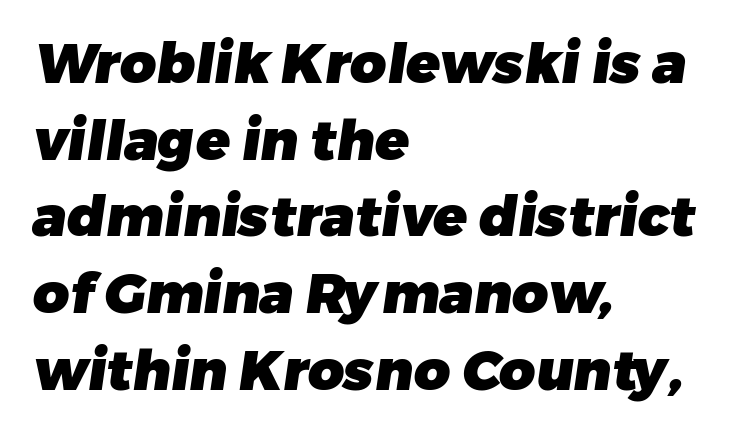
Q: Is the text bold? A: Yes.
Q: Is the typeface a serif or a sans-serif typeface? A: Sans-serif.
Q: Is the text underlined? A: No.
Q: How is the paragraph aligned? A: Left-aligned.
Q: Is the spacing between letters normal or unusually wide? A: Normal.
Q: Is the spacing between lines tight, normal or loose? A: Normal.
Q: Width (condensed, normal, or wide)? A: Normal.
Q: Stroke contrast? A: Low.
Q: x-height? A: Medium.
Q: Monospaced? A: No.
